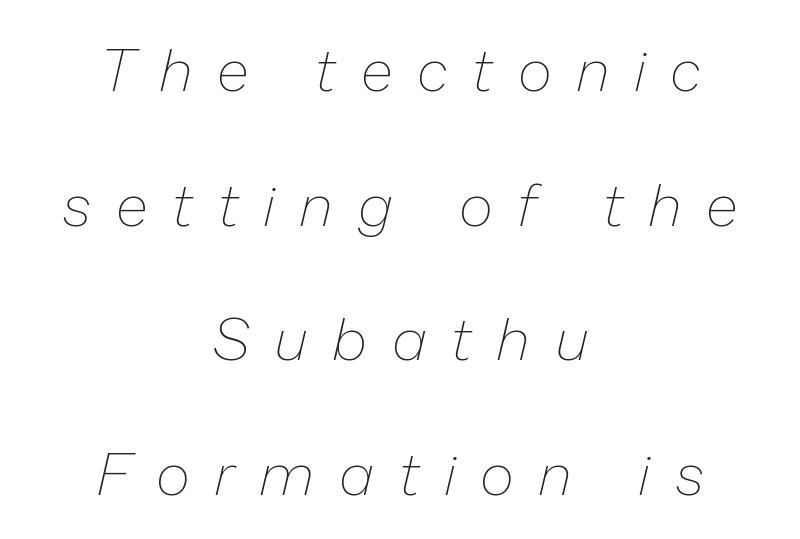
The image shows 59 px thin type, italic (leaning right); set centered, loose line spacing (2.28x), unusually wide letter spacing (+0.45 em), not underlined; low stroke contrast and a medium x-height.
